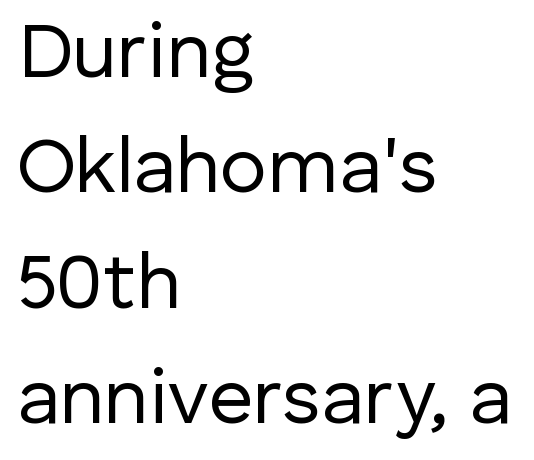
The image shows 78 px regular-weight sans-serif type, upright; set left-aligned, normal line spacing (1.48x), normal letter spacing, not underlined; low stroke contrast and a medium x-height.
